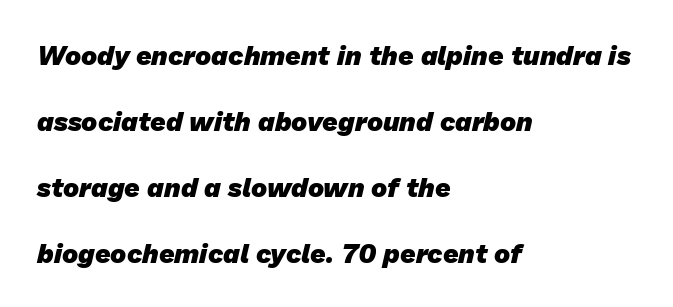
Default kerning and tracking; the words read as compact shapes. Quick note: interline space is abundant. Does the weight exceed regular? Yes, all the way to bold. Each line starts at the same left margin while the right side varies. Check under the words: just untouched page.
